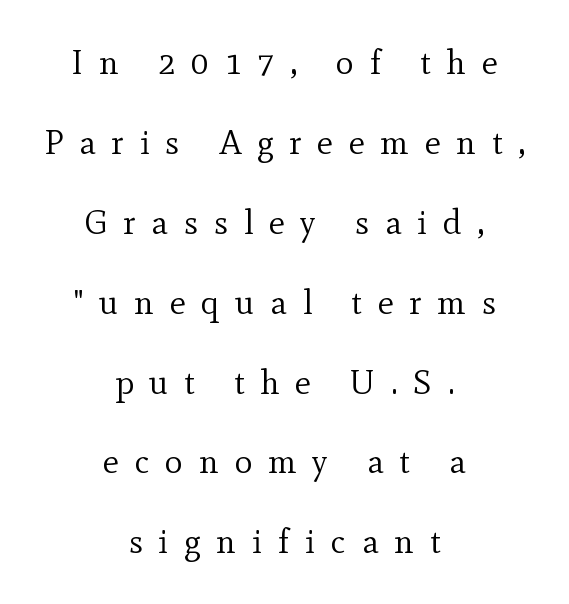
The image shows 34 px regular-weight serif type, upright; set centered, loose line spacing (2.35x), unusually wide letter spacing (+0.46 em), not underlined; a small x-height.
